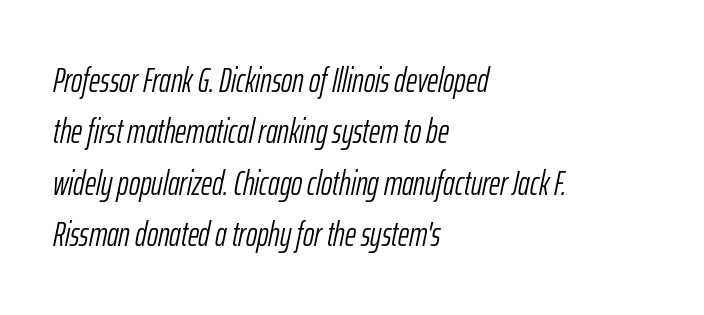
{"italic": "yes", "lean": "right", "slant_degrees": 12, "bold": "no", "weight": "light", "width": "condensed", "stroke_contrast": "low", "x_height": "medium", "monospaced": "no", "underline": "no", "align": "left", "line_spacing": "normal", "line_spacing_ratio": 1.51, "letter_spacing": "normal", "letter_spacing_em": 0.0, "glyph_px": 34}
